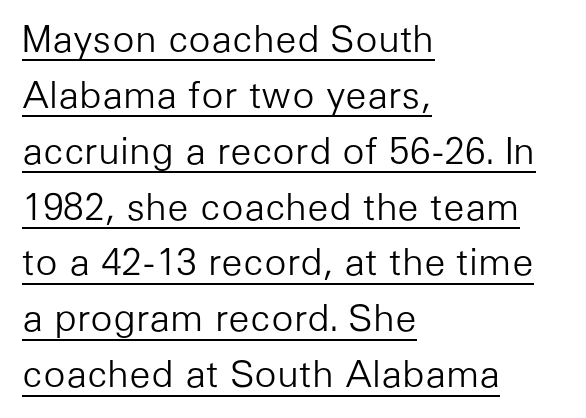
What stands out about the letter spacing? Nothing — it is the standard amount. If you drew a ruler down the left edge, every line would touch it. Each line of the rendering has a horizontal stroke beneath the glyphs. The face used here is proportionally spaced, like ordinary book or web type.
